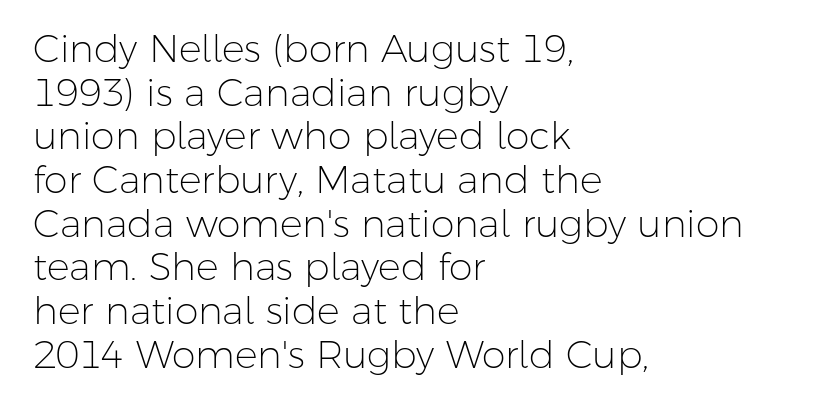
{"serif": "no", "italic": "no", "bold": "no", "weight": "light", "width": "normal", "stroke_contrast": "low", "x_height": "medium", "monospaced": "no", "underline": "no", "align": "left", "line_spacing": "tight", "line_spacing_ratio": 1.15, "letter_spacing": "normal", "letter_spacing_em": 0.0, "glyph_px": 38}
